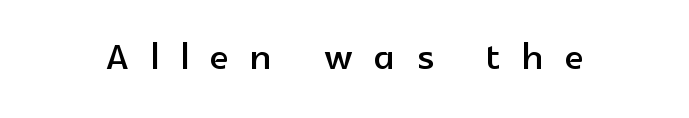
Q: Is the text italic (slanted)? A: No, it is upright.
Q: Is the typeface a serif or a sans-serif typeface? A: Sans-serif.
Q: Is the text underlined? A: No.
Q: Is the spacing between letters normal or unusually wide? A: Unusually wide.
Q: Width (condensed, normal, or wide)? A: Normal.
Q: x-height? A: Medium.
Q: Monospaced? A: No.
